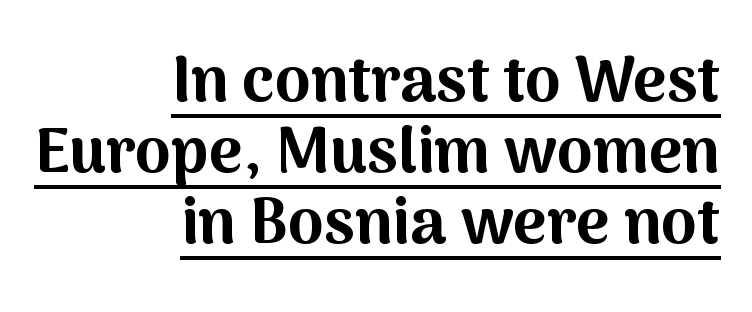
Q: Is the text bold? A: Yes.
Q: Is the text italic (slanted)? A: No, it is upright.
Q: Is the typeface a serif or a sans-serif typeface? A: Sans-serif.
Q: Is the text underlined? A: Yes.
Q: How is the paragraph aligned? A: Right-aligned.
Q: Is the spacing between letters normal or unusually wide? A: Normal.
Q: Is the spacing between lines tight, normal or loose? A: Tight.
Q: Width (condensed, normal, or wide)? A: Normal.
Q: Stroke contrast? A: Medium.
Q: x-height? A: Medium.
Q: Monospaced? A: No.
